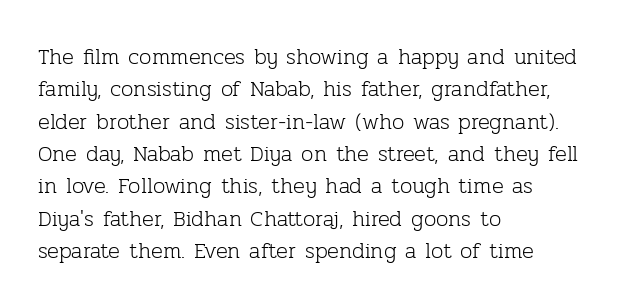
Does extra space separate the letters? No, they use regular spacing. Compared with a typical body face, this is equally light or lighter still. Casual observation: everything's shoved over to the left. This sample keeps an unexceptional amount of space between lines.
